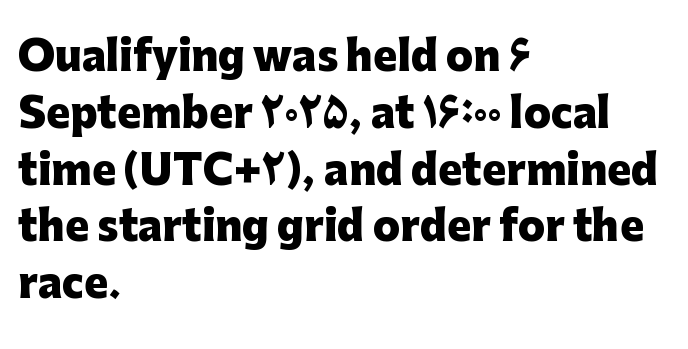
{"serif": "no", "italic": "no", "bold": "yes", "weight": "heavy", "width": "normal", "stroke_contrast": "low", "x_height": "medium", "monospaced": "no", "underline": "no", "align": "left", "line_spacing": "normal", "line_spacing_ratio": 1.42, "letter_spacing": "normal", "letter_spacing_em": 0.0, "glyph_px": 40}
